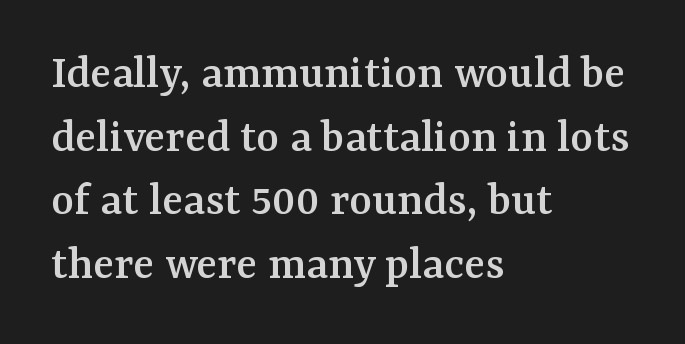
The image shows 49 px serif type, upright; set left-aligned, normal line spacing (1.3x), normal letter spacing, not underlined; medium stroke contrast and a medium x-height.
